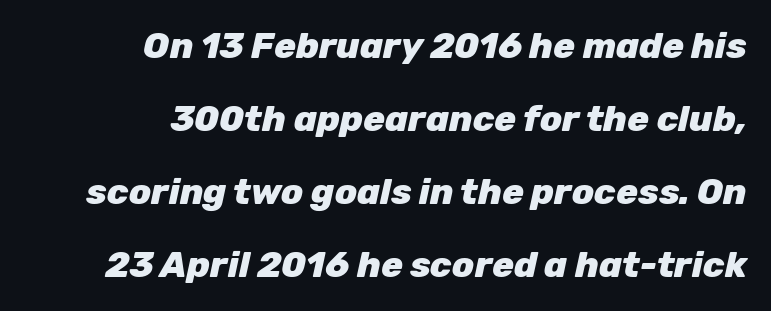
Q: Is the text bold? A: Yes.
Q: Is the text italic (slanted)? A: Yes, it leans right by about 12 degrees.
Q: Is the text underlined? A: No.
Q: How is the paragraph aligned? A: Right-aligned.
Q: Is the spacing between letters normal or unusually wide? A: Normal.
Q: Is the spacing between lines tight, normal or loose? A: Loose.
Q: Width (condensed, normal, or wide)? A: Normal.
Q: Stroke contrast? A: Low.
Q: x-height? A: Medium.
Q: Monospaced? A: No.
